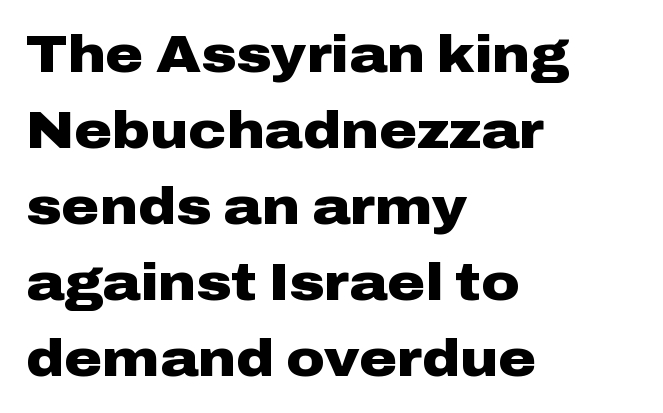
There is no visible air inserted between adjacent glyphs. Here the designer chose a conventional face with non-uniform glyph widths. Plain, unruled lines of type. Leading: standard. Set as a true bold cut, around the 700 mark.
